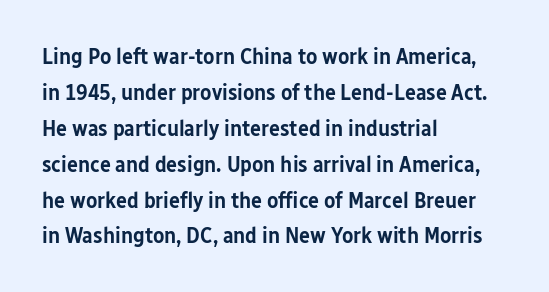
{"italic": "no", "bold": "semi", "underline": "no", "align": "left", "line_spacing": "normal", "line_spacing_ratio": 1.56, "letter_spacing": "normal", "letter_spacing_em": 0.0, "glyph_px": 23}
